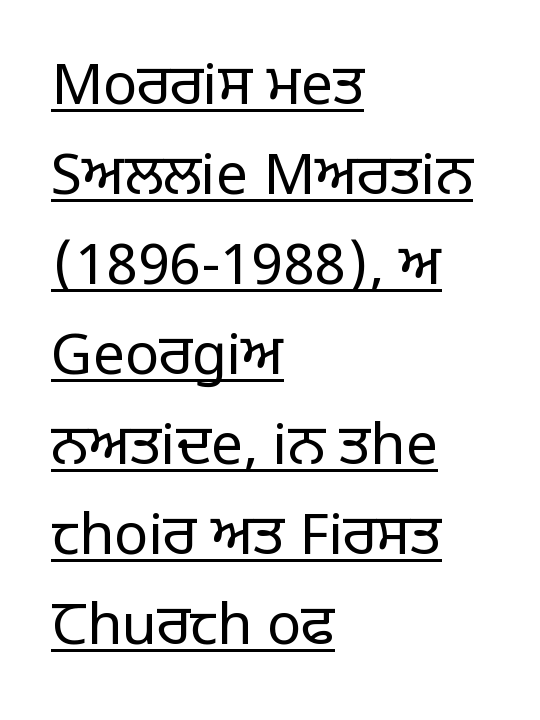
Q: Is the text bold? A: No.
Q: Is the text italic (slanted)? A: No, it is upright.
Q: Is the typeface a serif or a sans-serif typeface? A: Sans-serif.
Q: Is the text underlined? A: Yes.
Q: How is the paragraph aligned? A: Left-aligned.
Q: Is the spacing between letters normal or unusually wide? A: Normal.
Q: Is the spacing between lines tight, normal or loose? A: Normal.
Q: Width (condensed, normal, or wide)? A: Normal.
Q: Stroke contrast? A: Low.
Q: x-height? A: Large.
Q: Monospaced? A: No.
